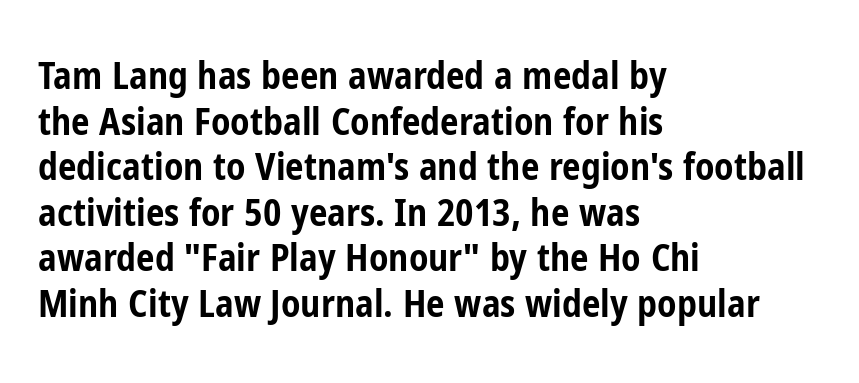
{"serif": "no", "italic": "no", "bold": "yes", "weight": "bold", "width": "condensed", "stroke_contrast": "low", "x_height": "medium", "monospaced": "no", "underline": "no", "align": "left", "line_spacing_ratio": 1.23, "letter_spacing": "normal", "letter_spacing_em": 0.0, "glyph_px": 37}
